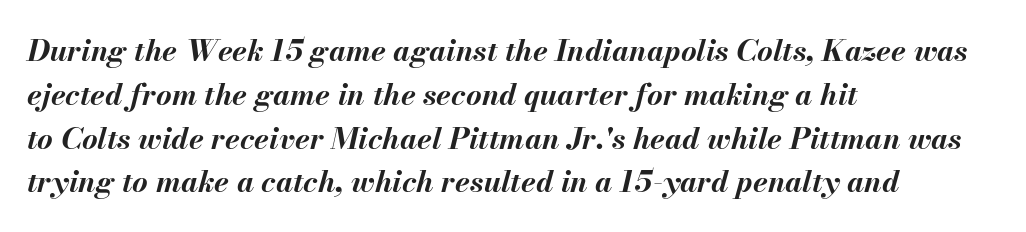
Q: Is the text bold? A: Yes.
Q: Is the text italic (slanted)? A: Yes, it leans right by about 13 degrees.
Q: Is the text underlined? A: No.
Q: How is the paragraph aligned? A: Left-aligned.
Q: Is the spacing between letters normal or unusually wide? A: Normal.
Q: Is the spacing between lines tight, normal or loose? A: Normal.
Q: Width (condensed, normal, or wide)? A: Normal.
Q: Stroke contrast? A: Medium.
Q: x-height? A: Small.
Q: Monospaced? A: No.
